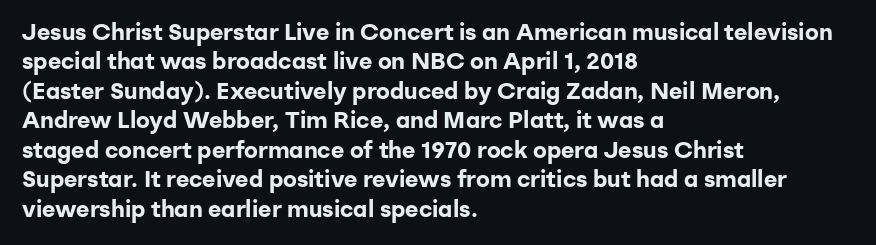
The image shows 23 px bold type, upright; set left-aligned, normal line spacing (1.28x), normal letter spacing, not underlined.
